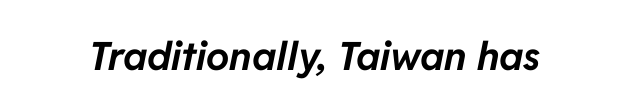
Q: Is the text bold? A: Yes.
Q: Is the text italic (slanted)? A: Yes, it leans right by about 11 degrees.
Q: Is the text underlined? A: No.
Q: Is the spacing between letters normal or unusually wide? A: Normal.
Q: Width (condensed, normal, or wide)? A: Normal.
Q: Stroke contrast? A: Low.
Q: x-height? A: Medium.
Q: Monospaced? A: No.
